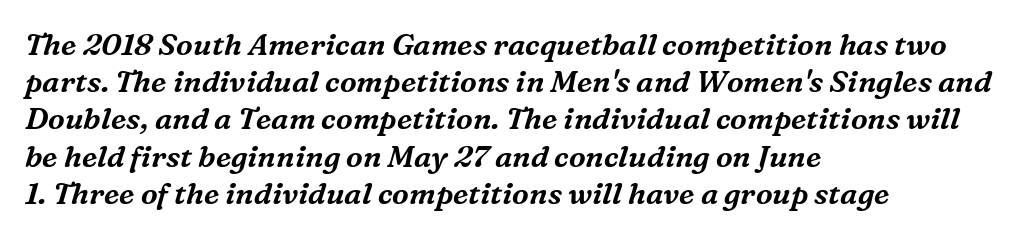
{"serif": "yes", "italic": "yes", "lean": "right", "slant_degrees": 16, "width": "normal", "stroke_contrast": "medium", "x_height": "medium", "monospaced": "no", "underline": "no", "align": "left", "line_spacing_ratio": 1.24, "letter_spacing": "normal", "letter_spacing_em": 0.0, "glyph_px": 30}
